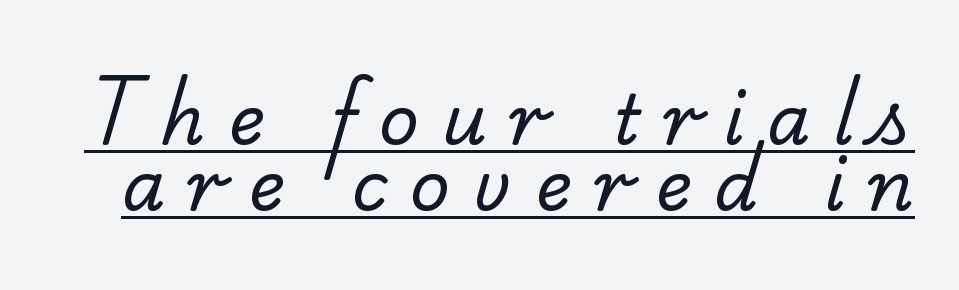
The image shows 69 px regular-weight type; set tight line spacing (0.95x), unusually wide letter spacing (+0.33 em), underlined; low stroke contrast and a small x-height.
